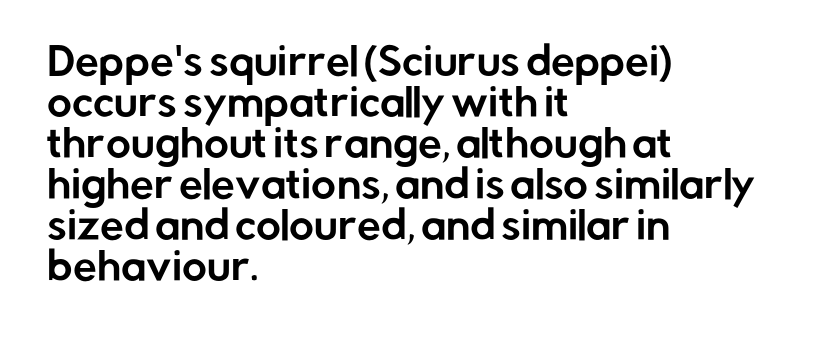
The image shows 38 px sans-serif type, upright; set left-aligned, tight line spacing (1.08x), normal letter spacing, not underlined; low stroke contrast and a medium x-height.
